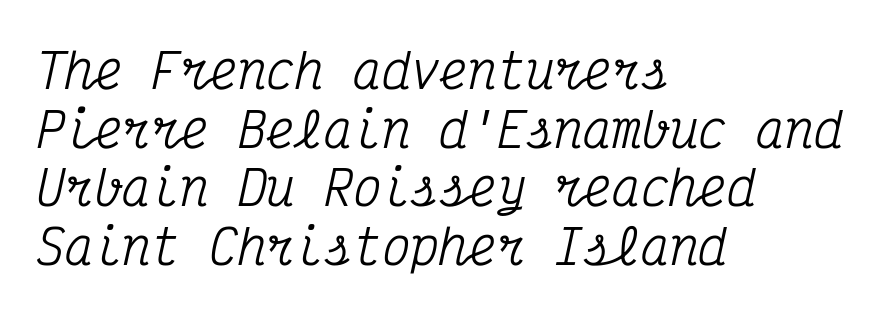
In CSS terms this would be text-align: left. Is the letter spacing exaggerated? No — it looks like the ordinary default. What kind of face is this? One with serifs. This rendering features lettering with no underline.
